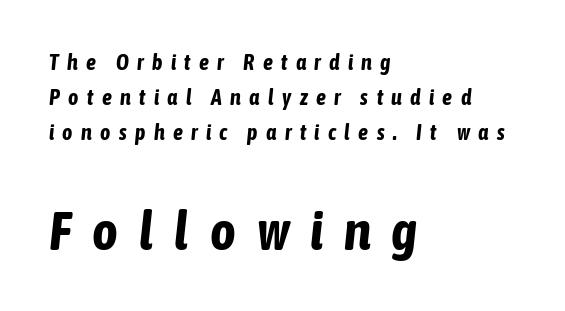
The image shows 55 px bold, condensed type, italic (leaning right); set left-aligned, normal line spacing (1.59x), unusually wide letter spacing (+0.38 em), not underlined; the second (bottom) block is 2.5x larger; low stroke contrast and a medium x-height.
